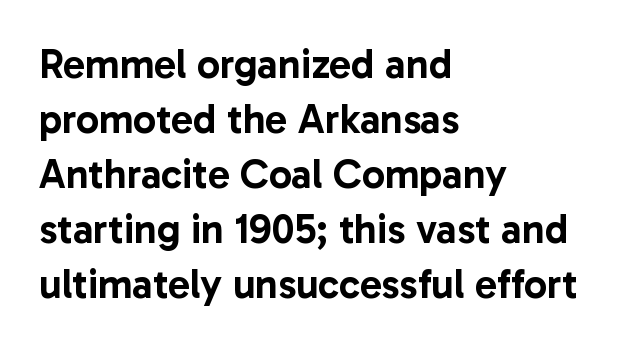
Alignment: flush left. The letters sit at their default tracking, neither squeezed nor spread. This sample keeps an unexceptional amount of space between lines. The axis of the letterforms is exactly vertical.
